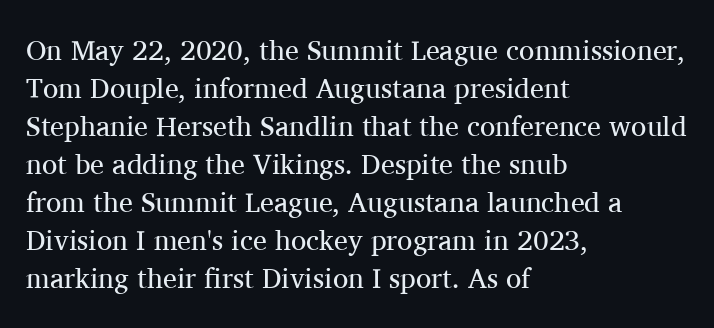
Q: Is the text bold? A: No.
Q: Is the text italic (slanted)? A: No, it is upright.
Q: Is the typeface a serif or a sans-serif typeface? A: Serif.
Q: Is the text underlined? A: No.
Q: How is the paragraph aligned? A: Left-aligned.
Q: Is the spacing between letters normal or unusually wide? A: Normal.
Q: Is the spacing between lines tight, normal or loose? A: Normal.
Q: Width (condensed, normal, or wide)? A: Normal.
Q: Stroke contrast? A: Medium.
Q: x-height? A: Medium.
Q: Monospaced? A: No.
